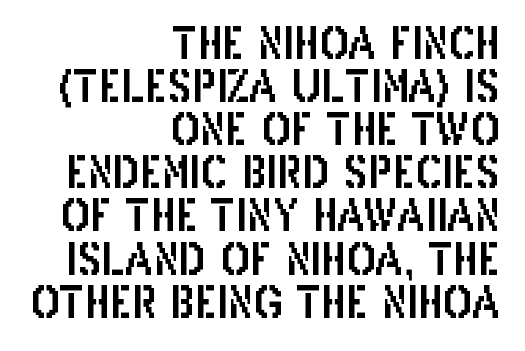
{"serif": "no", "italic": "no", "width": "condensed", "stroke_contrast": "low", "x_height": "large", "monospaced": "no", "underline": "no", "align": "right", "line_spacing": "tight", "line_spacing_ratio": 0.98, "letter_spacing": "normal", "letter_spacing_em": 0.0, "glyph_px": 44}
